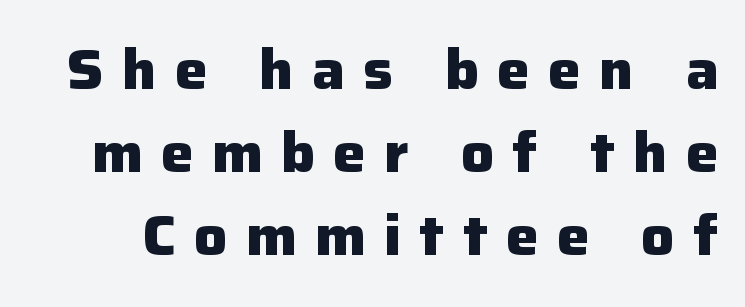
The image shows 55 px heavy sans-serif type, upright; set normal line spacing (1.51x), unusually wide letter spacing (+0.33 em), not underlined; low stroke contrast and a medium x-height.
